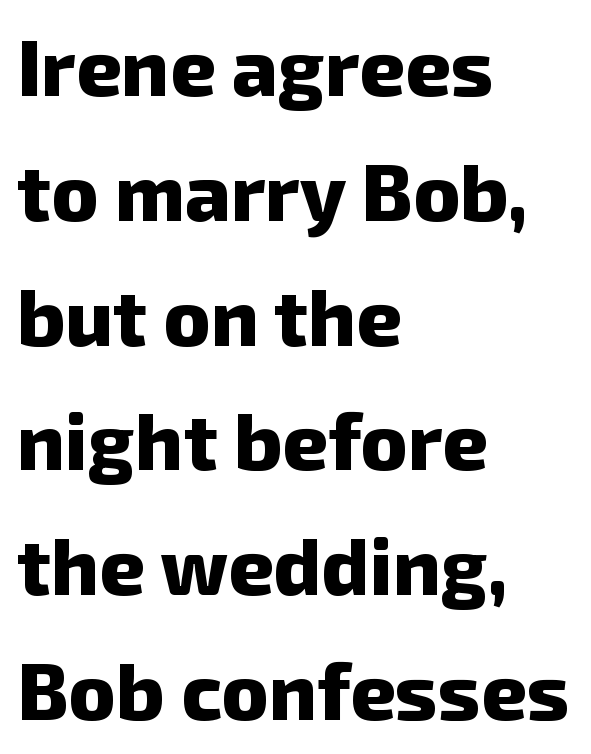
The image shows 79 px heavy sans-serif type; set left-aligned, normal line spacing (1.58x), normal letter spacing, not underlined; low stroke contrast and a medium x-height.
